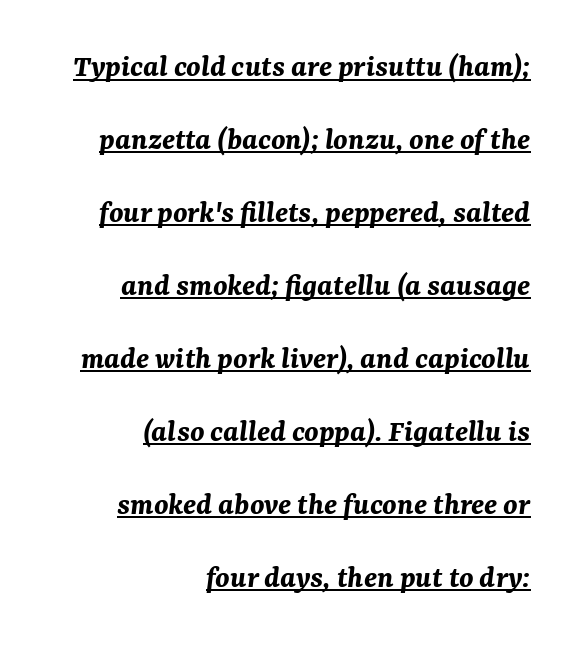
Typeset ragged left — the right edge is the straight one. Quick note: underline on. You could fit nearly another row in the gap between these rows. The passage shown has conventional tracking throughout. Compared with ordinary roman type, these characters are visibly tilted.
